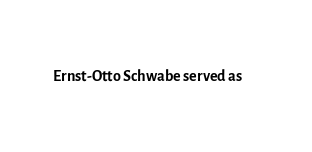
Q: Is the text bold? A: No.
Q: Is the text italic (slanted)? A: No, it is upright.
Q: Is the text underlined? A: No.
Q: Is the spacing between letters normal or unusually wide? A: Normal.
